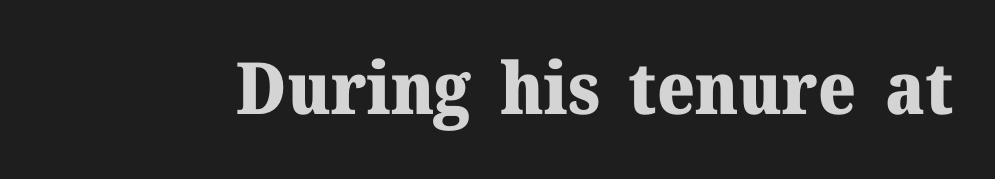
The image shows 72 px heavy serif type, upright; set normal letter spacing, not underlined; medium stroke contrast and a medium x-height.
